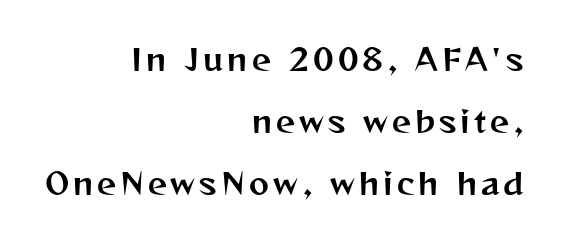
Q: Is the text italic (slanted)? A: No, it is upright.
Q: Is the typeface a serif or a sans-serif typeface? A: Sans-serif.
Q: Is the text underlined? A: No.
Q: How is the paragraph aligned? A: Right-aligned.
Q: Is the spacing between lines tight, normal or loose? A: Loose.
Q: Width (condensed, normal, or wide)? A: Normal.
Q: Stroke contrast? A: Medium.
Q: x-height? A: Medium.
Q: Monospaced? A: No.
